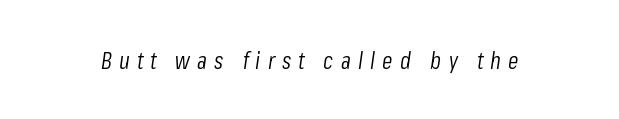
Q: Is the text bold? A: No.
Q: Is the text italic (slanted)? A: Yes, it leans right by about 8 degrees.
Q: Is the text underlined? A: No.
Q: Is the spacing between letters normal or unusually wide? A: Unusually wide.
